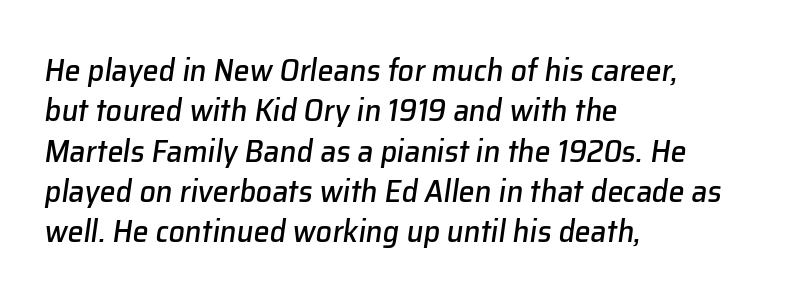
Every row of glyphs begins at an identical x-position on the left. The letterforms sit shoulder to shoulder at normal distance. Think of a printed novel: that variable character pitch is what you see here. The letters are slanted; this is an italic face.
